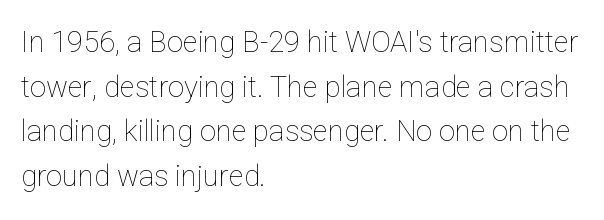
{"italic": "no", "bold": "no", "weight": "thin", "width": "normal", "stroke_contrast": "low", "x_height": "medium", "monospaced": "no", "underline": "no", "align": "left", "line_spacing": "normal", "line_spacing_ratio": 1.54, "letter_spacing": "normal", "letter_spacing_em": 0.0, "glyph_px": 29}
